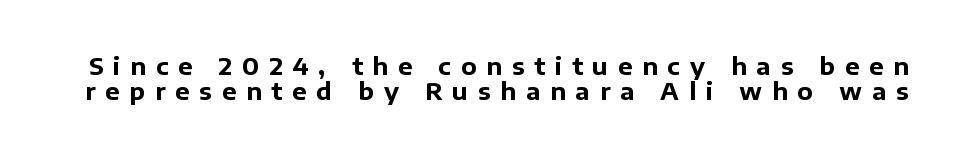
Posture: vertical. Inter-character spacing is expanded well beyond the font's built-in metrics. Heavy, bold letterforms. The area under the type is left untouched.
